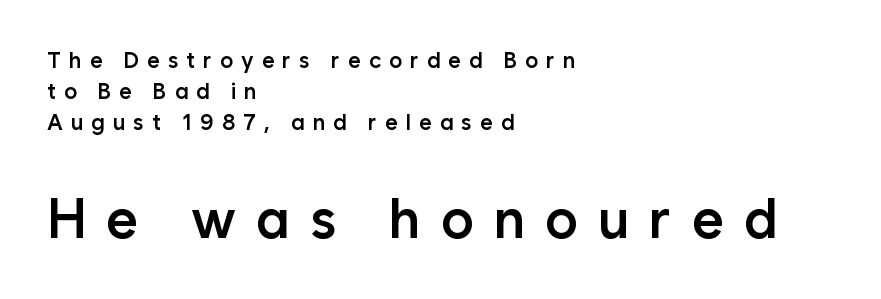
Q: Is the text bold? A: Semi-bold.
Q: Is the text italic (slanted)? A: No, it is upright.
Q: Is the typeface a serif or a sans-serif typeface? A: Sans-serif.
Q: Is the text underlined? A: No.
Q: How is the paragraph aligned? A: Left-aligned.
Q: Is the spacing between letters normal or unusually wide? A: Unusually wide.
Q: Is the spacing between lines tight, normal or loose? A: Normal.
Q: Which block of text is set in a larger size, the first (top) or the second (bottom)? A: The second (bottom) one.
Q: Width (condensed, normal, or wide)? A: Normal.
Q: Stroke contrast? A: Low.
Q: x-height? A: Medium.
Q: Monospaced? A: No.
